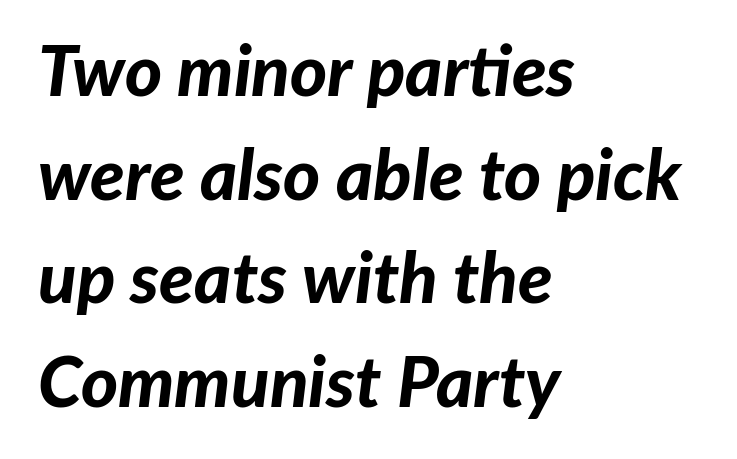
The passage shown is not underscored anywhere. Glyph-to-glyph distance matches everyday printed text. The rendering anchors every line to the left-hand side. The face used here is proportionally spaced, like ordinary book or web type. The typography opts for an oblique posture over an upright one. Strokes here are thick enough to call this a true bold.
